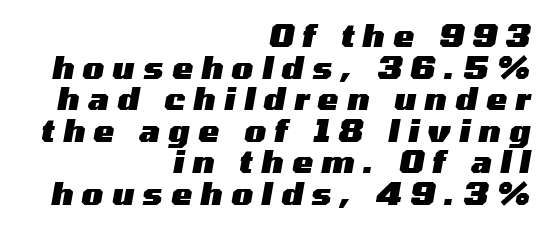
{"italic": "yes", "lean": "right", "slant_degrees": 10, "bold": "yes", "weight": "heavy", "width": "wide", "stroke_contrast": "medium", "x_height": "medium", "monospaced": "no", "underline": "no", "align": "right", "line_spacing": "tight", "line_spacing_ratio": 1.02, "letter_spacing": "wide", "letter_spacing_em": 0.28, "glyph_px": 31}
